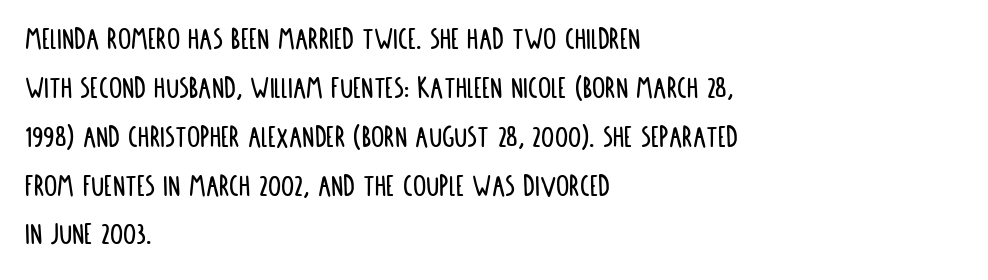
Ordinary non-slanted type is in use. Left-aligned paragraph, ragged on the right. Each letter keeps its own natural width here, so spacing adapts to shape. Compared with typical paragraphs, the rows here are spaced about the same.
